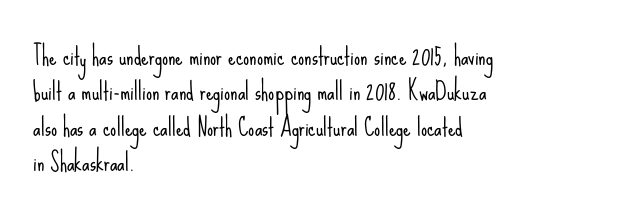
Q: Is the text bold? A: No.
Q: Is the text italic (slanted)? A: No, it is upright.
Q: Is the text underlined? A: No.
Q: How is the paragraph aligned? A: Left-aligned.
Q: Is the spacing between letters normal or unusually wide? A: Normal.
Q: Is the spacing between lines tight, normal or loose? A: Normal.
